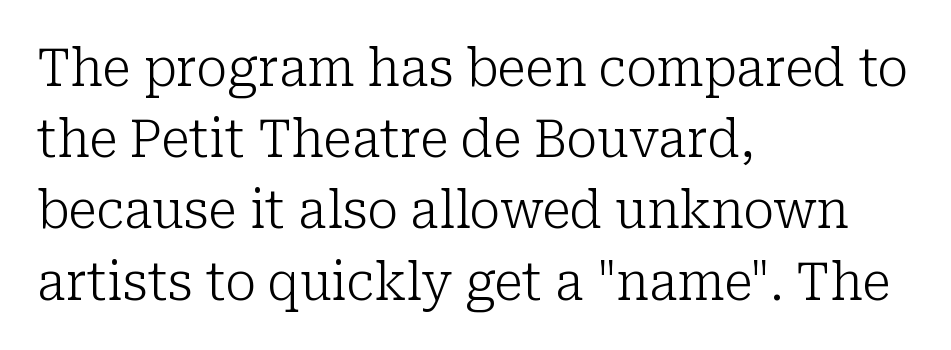
{"serif": "yes", "italic": "no", "bold": "no", "weight": "light", "width": "normal", "stroke_contrast": "low", "x_height": "medium", "monospaced": "no", "underline": "no", "align": "left", "line_spacing": "normal", "line_spacing_ratio": 1.37, "letter_spacing": "normal", "letter_spacing_em": 0.0, "glyph_px": 52}
